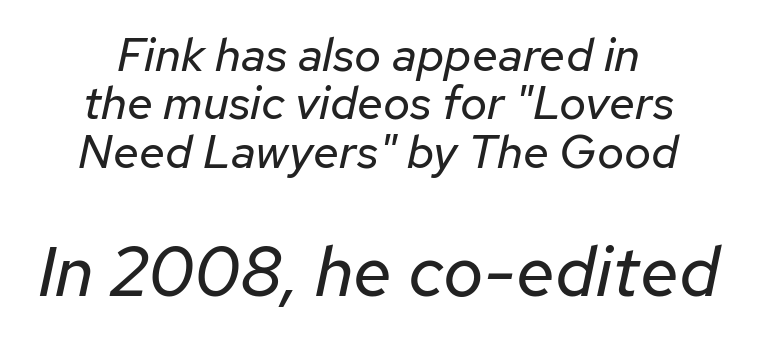
The image shows 70 px regular-weight type, italic (leaning right); set centered, tight line spacing (1.03x), normal letter spacing, not underlined; the second (bottom) block is 1.49x larger; low stroke contrast and a medium x-height.
